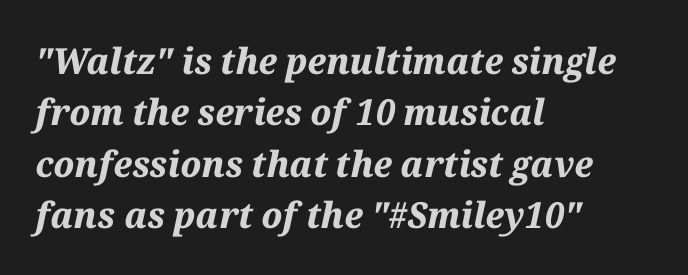
{"italic": "yes", "lean": "right", "slant_degrees": 12, "bold": "yes", "weight": "bold", "width": "normal", "stroke_contrast": "medium", "x_height": "medium", "monospaced": "no", "underline": "no", "align": "left", "line_spacing": "normal", "line_spacing_ratio": 1.43, "letter_spacing": "normal", "letter_spacing_em": 0.0, "glyph_px": 36}
